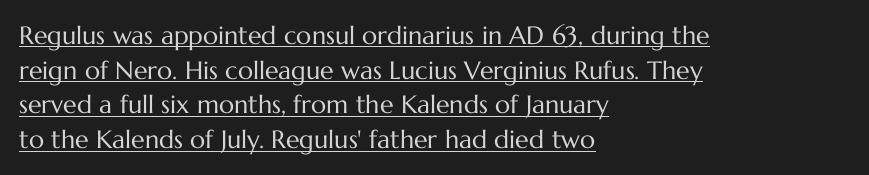
The image shows 25 px text type, upright; set left-aligned, normal line spacing (1.39x), normal letter spacing, underlined.
